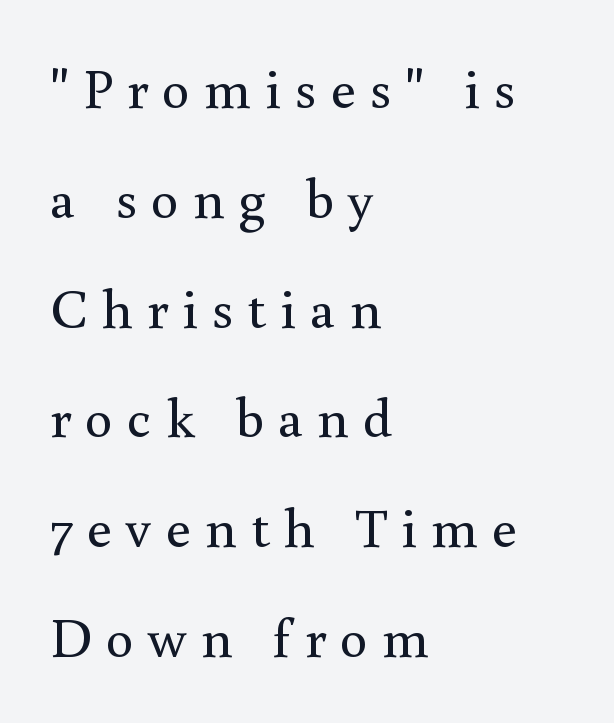
{"serif": "yes", "italic": "no", "bold": "no", "weight": "regular", "width": "normal", "x_height": "small", "monospaced": "no", "underline": "no", "align": "left", "line_spacing": "loose", "line_spacing_ratio": 1.96, "letter_spacing": "wide", "letter_spacing_em": 0.25, "glyph_px": 56}
